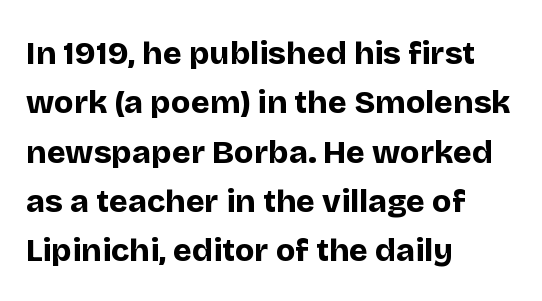
Q: Is the text bold? A: Yes.
Q: Is the text italic (slanted)? A: No, it is upright.
Q: Is the typeface a serif or a sans-serif typeface? A: Sans-serif.
Q: Is the text underlined? A: No.
Q: How is the paragraph aligned? A: Left-aligned.
Q: Is the spacing between letters normal or unusually wide? A: Normal.
Q: Is the spacing between lines tight, normal or loose? A: Normal.
Q: Width (condensed, normal, or wide)? A: Normal.
Q: Stroke contrast? A: Low.
Q: x-height? A: Large.
Q: Monospaced? A: No.
